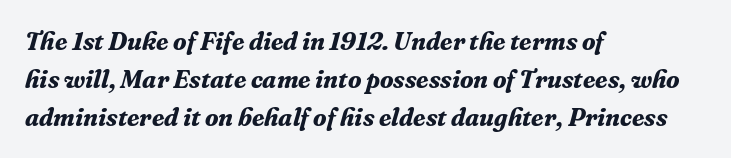
The image shows 25 px bold type, italic (leaning right); set left-aligned, normal line spacing (1.52x), normal letter spacing, not underlined.
